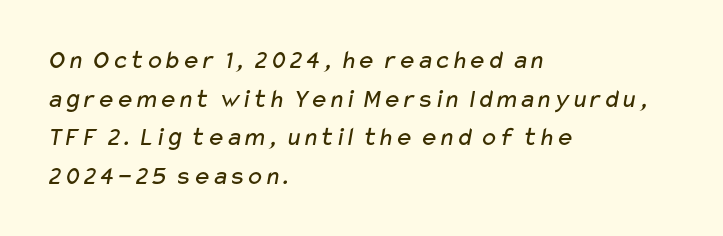
Q: Is the text bold? A: No.
Q: Is the text underlined? A: No.
Q: How is the paragraph aligned? A: Left-aligned.
Q: Is the spacing between letters normal or unusually wide? A: Normal.
Q: Is the spacing between lines tight, normal or loose? A: Normal.
